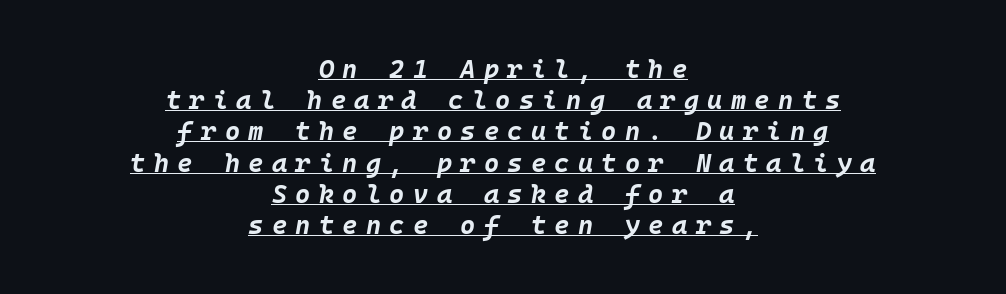
The rendered words wear a rule along their underside. Spacing between characters has been opened up far beyond the box default. Each glyph is drawn with heavy, bold strokes. Alignment: centered. Slant detected: the letters are inclined.
